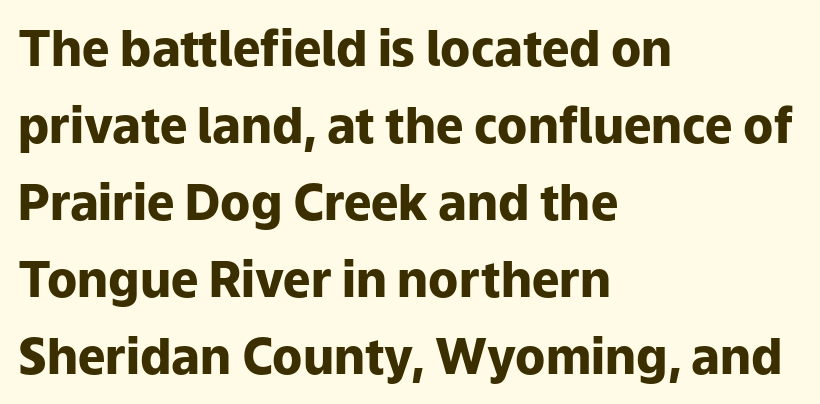
The rendering anchors every line to the left-hand side. This sample has the flowing, uneven cadence of proportional lettering. These lines keep a tight, regular rhythm from letter to letter. The strip under each line holds only bare page. Each new line begins a customary step beneath the previous one. Stroke terminals: plain, sans-serif.
